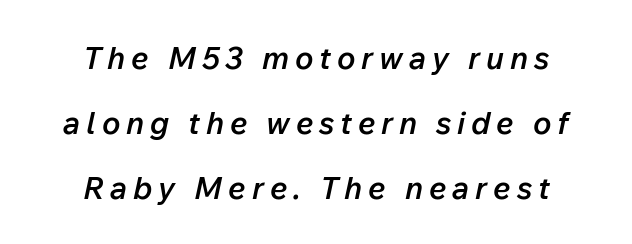
Descender tails drop into unmarked territory. The passage shown is typed in a proportional face where columns would drift. Leftover space on each line is divided equally before and after the words. Whoever set this chose breathing room over compactness in the vertical rhythm.
